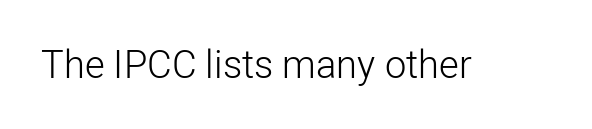
The image shows 38 px light sans-serif type, upright; set normal letter spacing, not underlined; low stroke contrast and a medium x-height.
